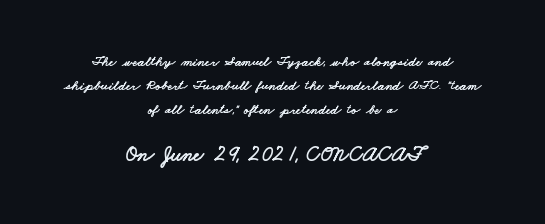
The image shows 22 px text type; set centered, line spacing 1.73x, normal letter spacing, not underlined; the second (bottom) block is 1.57x larger.
